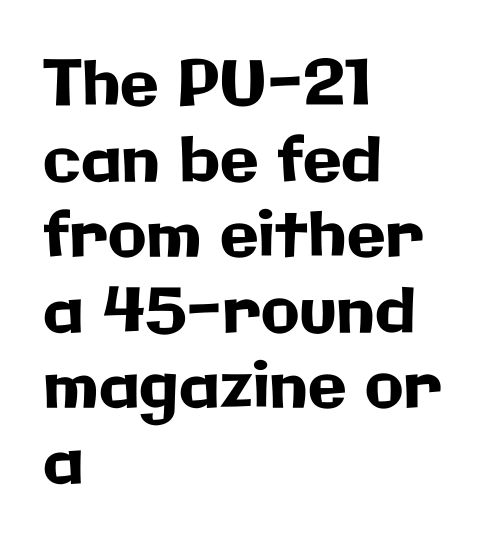
The image shows 63 px sans-serif type, upright; set left-aligned, line spacing 1.2x, normal letter spacing, not underlined; low stroke contrast and a medium x-height.
